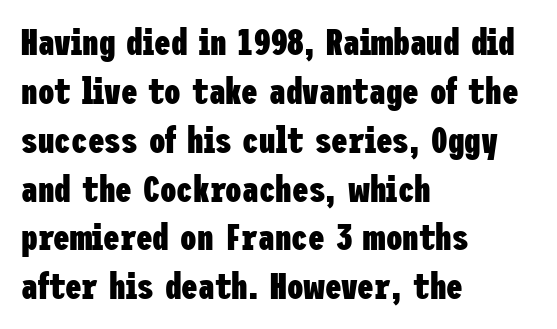
Q: Is the text bold? A: Yes.
Q: Is the text italic (slanted)? A: No, it is upright.
Q: Is the typeface a serif or a sans-serif typeface? A: Sans-serif.
Q: Is the text underlined? A: No.
Q: How is the paragraph aligned? A: Left-aligned.
Q: Is the spacing between letters normal or unusually wide? A: Normal.
Q: Is the spacing between lines tight, normal or loose? A: Normal.
Q: Width (condensed, normal, or wide)? A: Condensed.
Q: Stroke contrast? A: Low.
Q: x-height? A: Medium.
